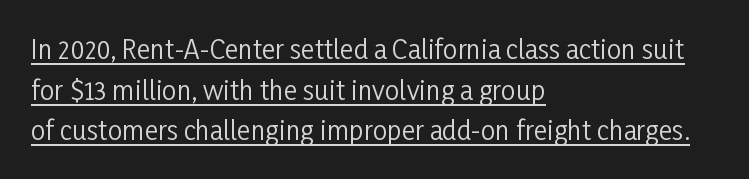
Q: Is the text bold? A: No.
Q: Is the text italic (slanted)? A: No, it is upright.
Q: Is the text underlined? A: Yes.
Q: How is the paragraph aligned? A: Left-aligned.
Q: Is the spacing between letters normal or unusually wide? A: Normal.
Q: Is the spacing between lines tight, normal or loose? A: Normal.
